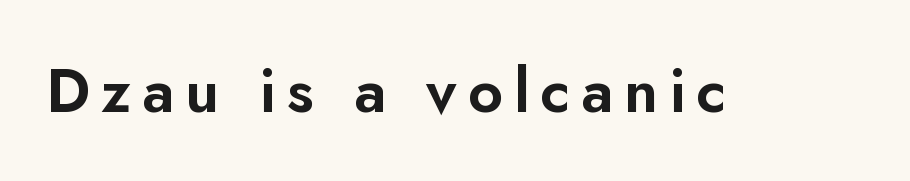
Q: Is the text italic (slanted)? A: No, it is upright.
Q: Is the typeface a serif or a sans-serif typeface? A: Sans-serif.
Q: Is the text underlined? A: No.
Q: Width (condensed, normal, or wide)? A: Normal.
Q: Stroke contrast? A: Low.
Q: x-height? A: Small.
Q: Monospaced? A: No.
